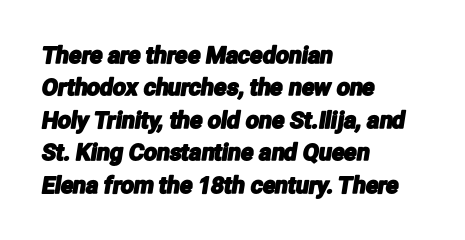
The image shows 23 px text type; set left-aligned, normal line spacing (1.41x), normal letter spacing, not underlined.
